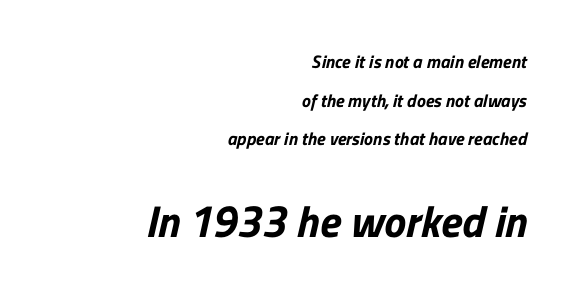
Q: Is the text bold? A: Yes.
Q: Is the typeface a serif or a sans-serif typeface? A: Sans-serif.
Q: Is the text underlined? A: No.
Q: How is the paragraph aligned? A: Right-aligned.
Q: Is the spacing between letters normal or unusually wide? A: Normal.
Q: Is the spacing between lines tight, normal or loose? A: Loose.
Q: Which block of text is set in a larger size, the first (top) or the second (bottom)? A: The second (bottom) one.
Q: Width (condensed, normal, or wide)? A: Normal.
Q: Stroke contrast? A: Low.
Q: x-height? A: Medium.
Q: Monospaced? A: No.
